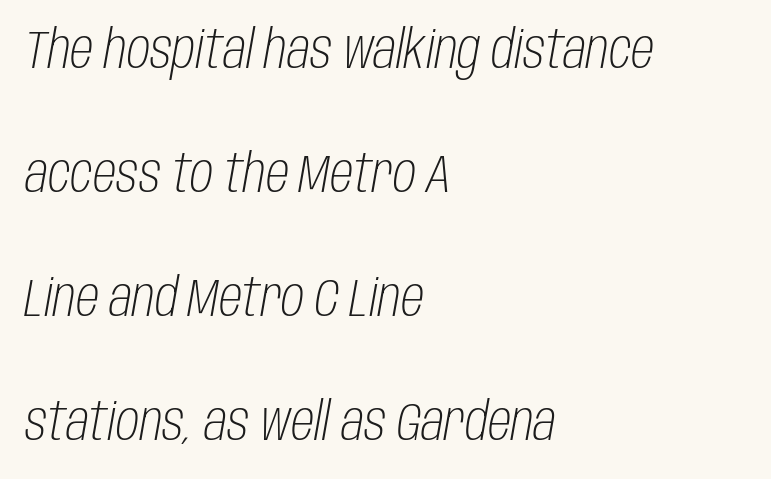
This sample uses an oblique cut, with every glyph tilted off the vertical. Every row of glyphs begins at an identical x-position on the left. The leading is generous, giving the passage an open texture. Nothing unusual about the tracking: characters are spaced as the font intends. Unmarked baselines from the first word to the last. No letter is thick-stroked: the sample isn't bold.
